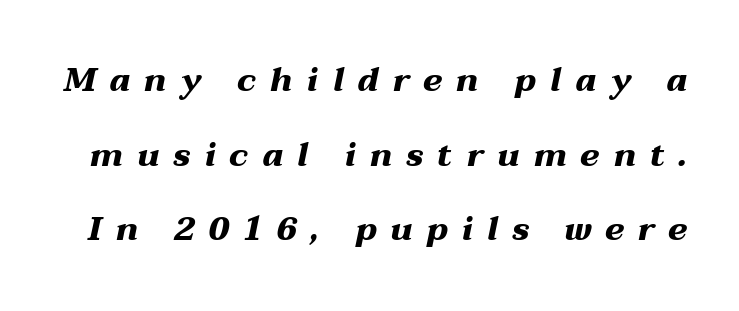
The image shows 33 px heavy, wide type, italic (leaning right); set loose line spacing (2.26x), unusually wide letter spacing (+0.41 em), not underlined; medium stroke contrast and a medium x-height.
